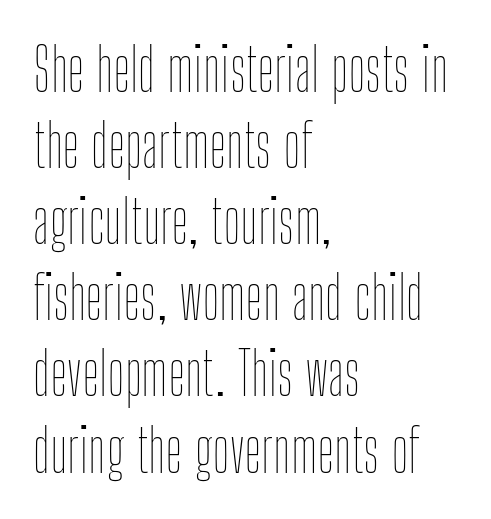
{"italic": "no", "bold": "no", "weight": "thin", "width": "condensed", "stroke_contrast": "low", "x_height": "medium", "monospaced": "no", "underline": "no", "align": "left", "line_spacing": "normal", "line_spacing_ratio": 1.29, "letter_spacing": "normal", "letter_spacing_em": 0.0, "glyph_px": 59}
